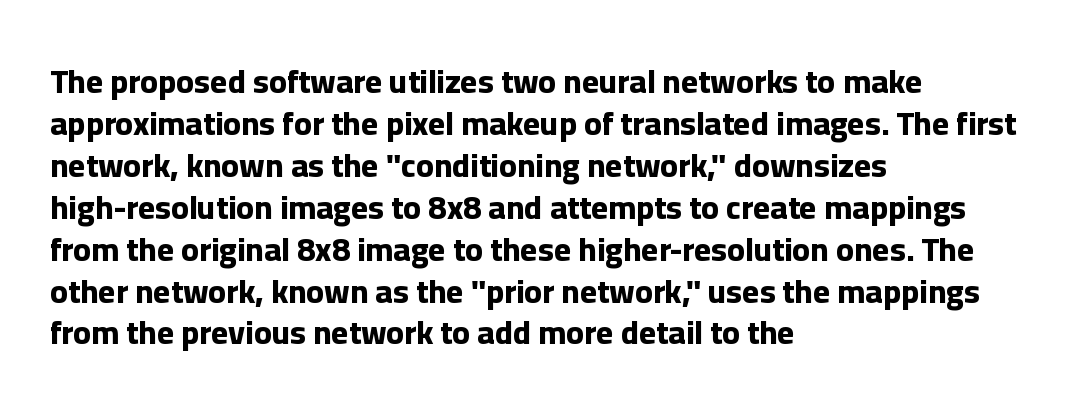
The glyphs have the mass of a bold cut. The font family rendered here belongs to the sans-serif group. Characters follow at the spacing the type designer built in. The lines are quadded left. The passage shown is not underscored anywhere.
